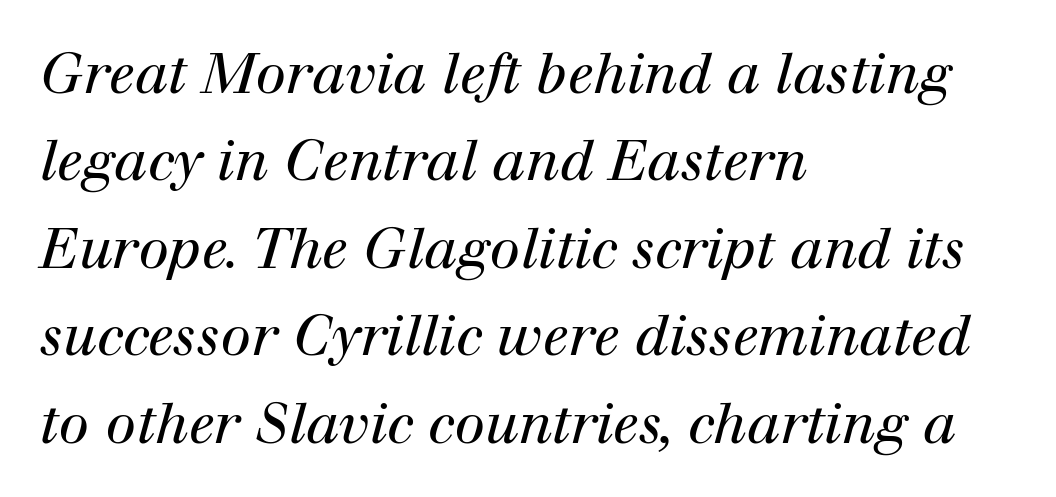
The image shows 55 px regular-weight serif type, italic (leaning right); set left-aligned, normal line spacing (1.59x), normal letter spacing, not underlined; high stroke contrast and a medium x-height.
